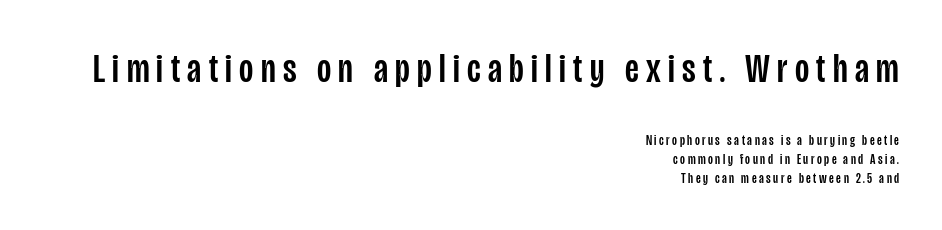
{"serif": "no", "italic": "no", "width": "condensed", "stroke_contrast": "low", "x_height": "large", "monospaced": "no", "underline": "no", "align": "right", "line_spacing": "normal", "line_spacing_ratio": 1.35, "larger_block": "first", "size_ratio": 2.93, "glyph_px": 41}
